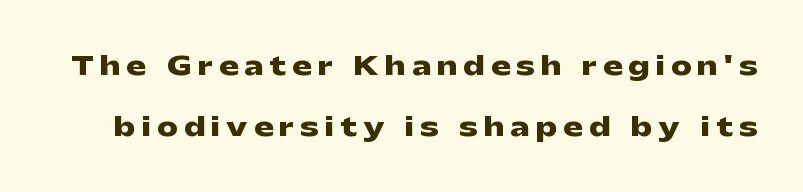
{"italic": "no", "bold": "yes", "underline": "no", "line_spacing": "loose", "line_spacing_ratio": 2.36, "letter_spacing": "wide", "letter_spacing_em": 0.24, "glyph_px": 26}
